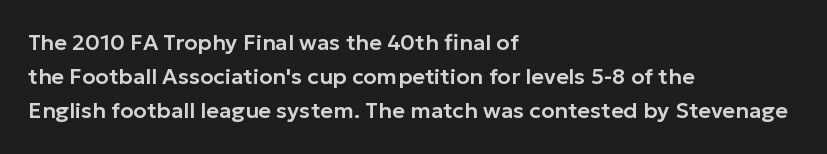
Q: Is the text italic (slanted)? A: No, it is upright.
Q: Is the text underlined? A: No.
Q: How is the paragraph aligned? A: Left-aligned.
Q: Is the spacing between letters normal or unusually wide? A: Normal.
Q: Is the spacing between lines tight, normal or loose? A: Normal.
